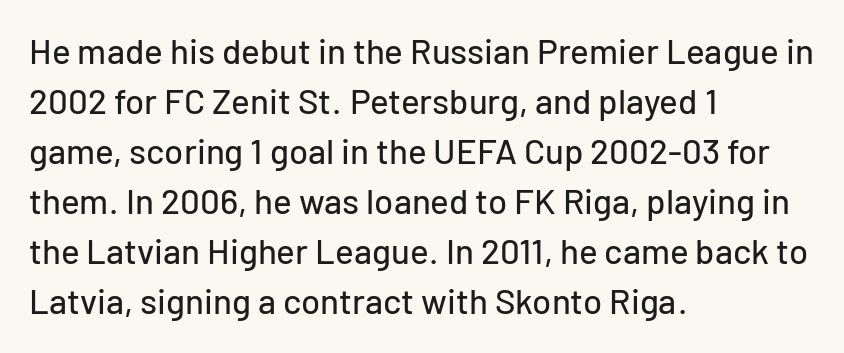
The image shows 35 px sans-serif type, upright; set left-aligned, normal line spacing (1.43x), normal letter spacing, not underlined; low stroke contrast and a medium x-height.
